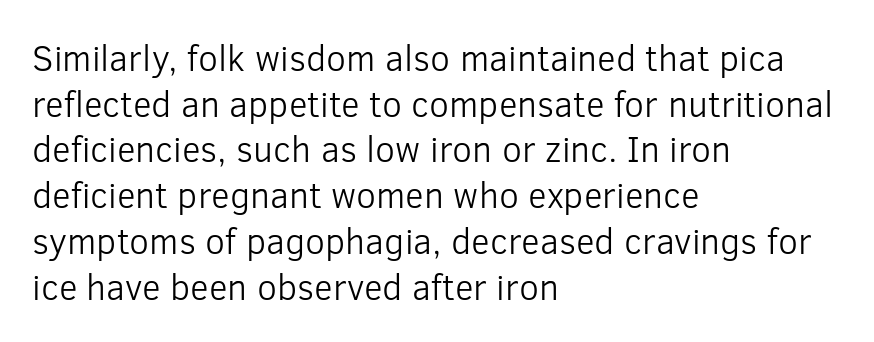
{"serif": "no", "italic": "no", "bold": "no", "weight": "light", "width": "normal", "stroke_contrast": "low", "x_height": "medium", "monospaced": "no", "underline": "no", "align": "left", "line_spacing": "normal", "line_spacing_ratio": 1.27, "letter_spacing": "normal", "letter_spacing_em": 0.0, "glyph_px": 36}
